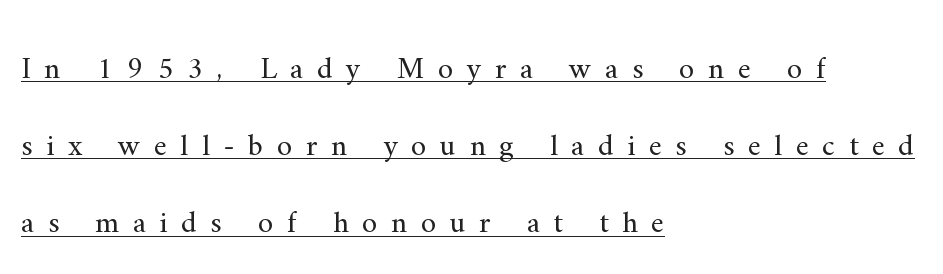
The image shows 31 px regular-weight serif type, upright; set left-aligned, loose line spacing (2.49x), unusually wide letter spacing (+0.44 em), underlined; medium stroke contrast and a small x-height.
